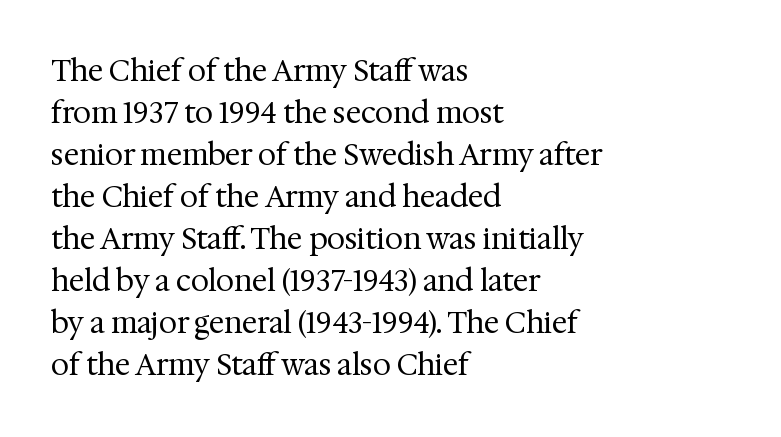
{"serif": "yes", "italic": "no", "bold": "no", "weight": "regular", "width": "normal", "stroke_contrast": "medium", "x_height": "medium", "monospaced": "no", "underline": "no", "align": "left", "line_spacing": "normal", "line_spacing_ratio": 1.45, "letter_spacing": "normal", "letter_spacing_em": 0.0, "glyph_px": 29}
